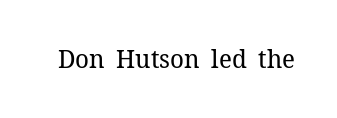
Q: Is the text bold? A: No.
Q: Is the text italic (slanted)? A: No, it is upright.
Q: Is the text underlined? A: No.
Q: Is the spacing between letters normal or unusually wide? A: Normal.
